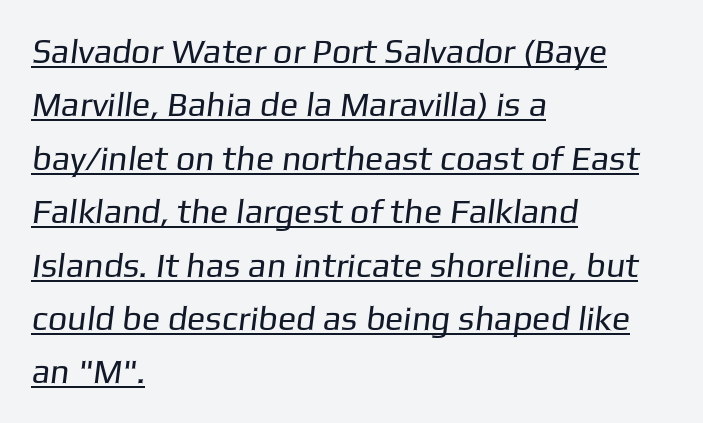
Q: Is the text bold? A: No.
Q: Is the typeface a serif or a sans-serif typeface? A: Sans-serif.
Q: Is the text underlined? A: Yes.
Q: How is the paragraph aligned? A: Left-aligned.
Q: Is the spacing between letters normal or unusually wide? A: Normal.
Q: Is the spacing between lines tight, normal or loose? A: Normal.
Q: Width (condensed, normal, or wide)? A: Normal.
Q: Stroke contrast? A: Low.
Q: x-height? A: Medium.
Q: Monospaced? A: No.
